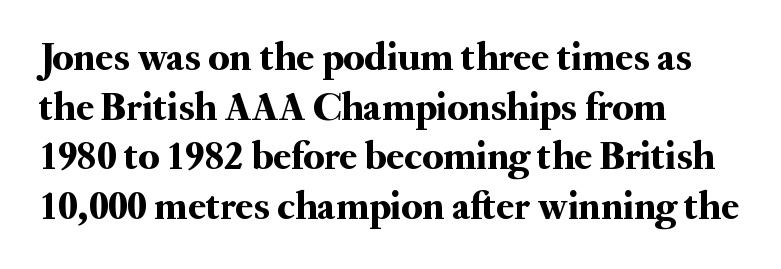
Glyph-to-glyph distance matches everyday printed text. Line starts are locked; line ends wander. If you drew a line through each stem, it would be perfectly vertical. This sample has the flowing, uneven cadence of proportional lettering.
